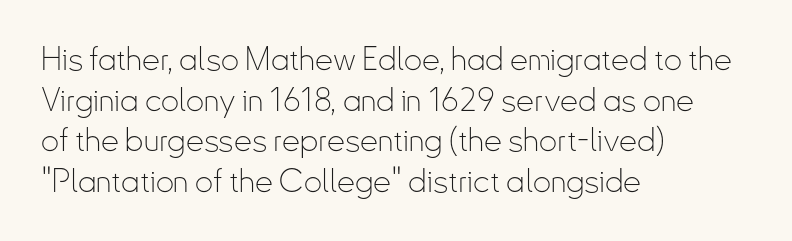
The image shows 32 px thin, condensed sans-serif type, upright; set left-aligned, normal line spacing (1.27x), normal letter spacing, not underlined; low stroke contrast and a small x-height.
